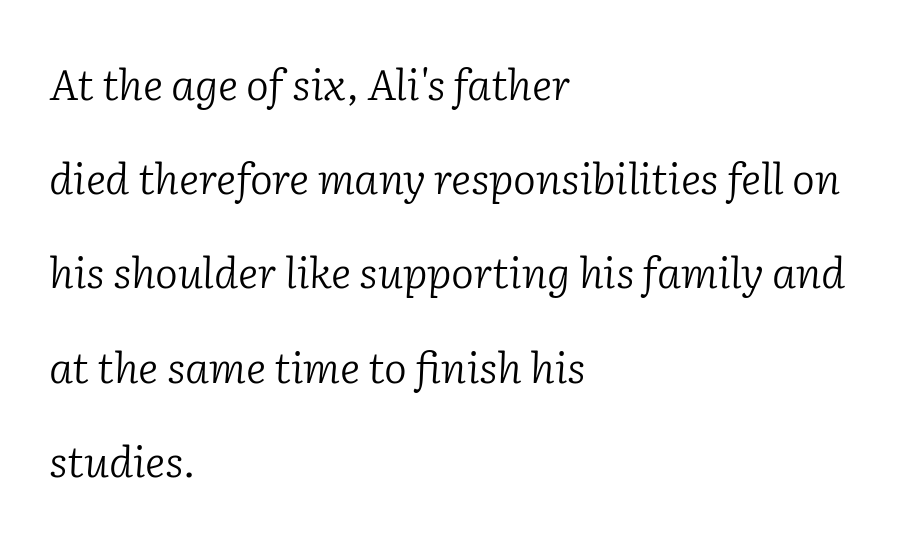
Interline gaps are noticeably wide in this sample. The letters are slanted; this is an italic face. Spacing verdict: proportional, widths tailored to each character. Underline: absent. Little horizontal feet cap the strokes, marking this as serif type.
